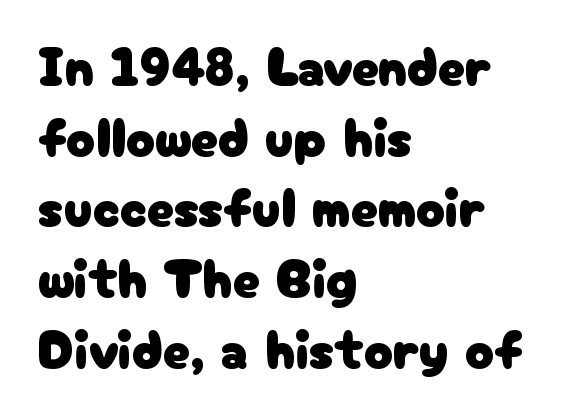
The image shows 54 px sans-serif type, upright; set left-aligned, normal line spacing (1.31x), normal letter spacing, not underlined; low stroke contrast and a medium x-height.
